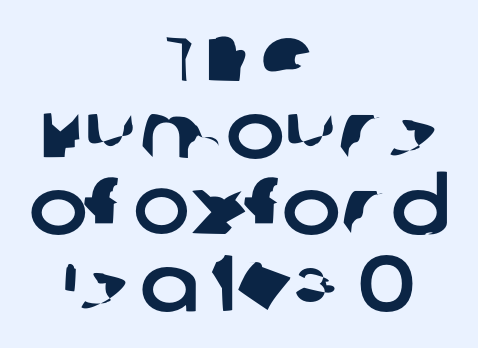
The image shows 79 px sans-serif type; set centered, tight line spacing (0.97x), normal letter spacing, not underlined; low stroke contrast and a large x-height.
